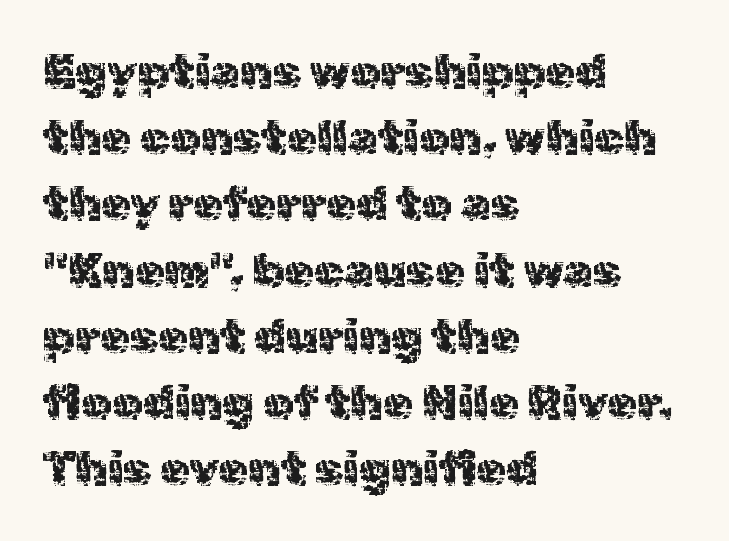
If you drew a ruler down the left edge, every line would touch it. The characters display no serif detailing; their extremities are plain. Varying glyph widths throughout — classic text-font behaviour. Any mark beneath the type? The region is blank. This block has exactly the height ordinary leading produces. What stands out about the letter spacing? Nothing — it is the standard amount.
